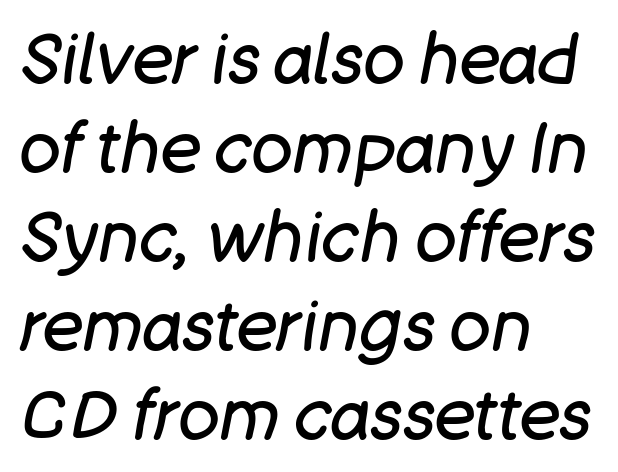
The image shows 69 px regular-weight type, italic (leaning right); set left-aligned, normal line spacing (1.29x), normal letter spacing, not underlined; low stroke contrast and a large x-height.
